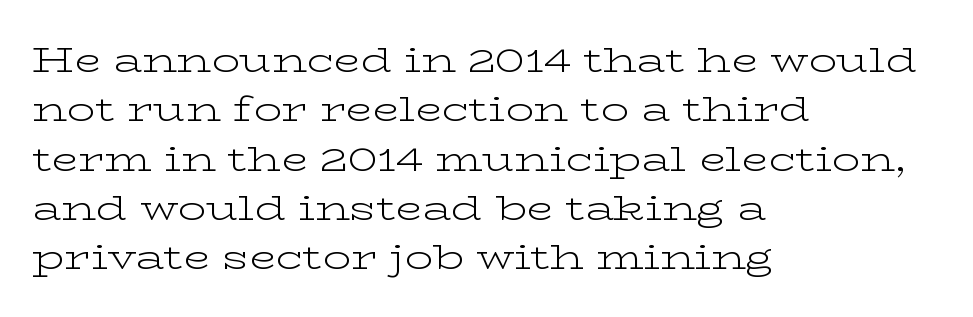
The image shows 35 px light, wide serif type, upright; set left-aligned, normal line spacing (1.41x), normal letter spacing, not underlined; low stroke contrast and a medium x-height.
